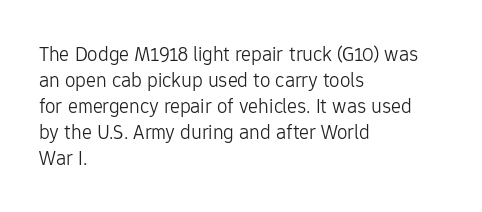
Q: Is the text bold? A: No.
Q: Is the text italic (slanted)? A: No, it is upright.
Q: Is the text underlined? A: No.
Q: How is the paragraph aligned? A: Left-aligned.
Q: Is the spacing between letters normal or unusually wide? A: Normal.
